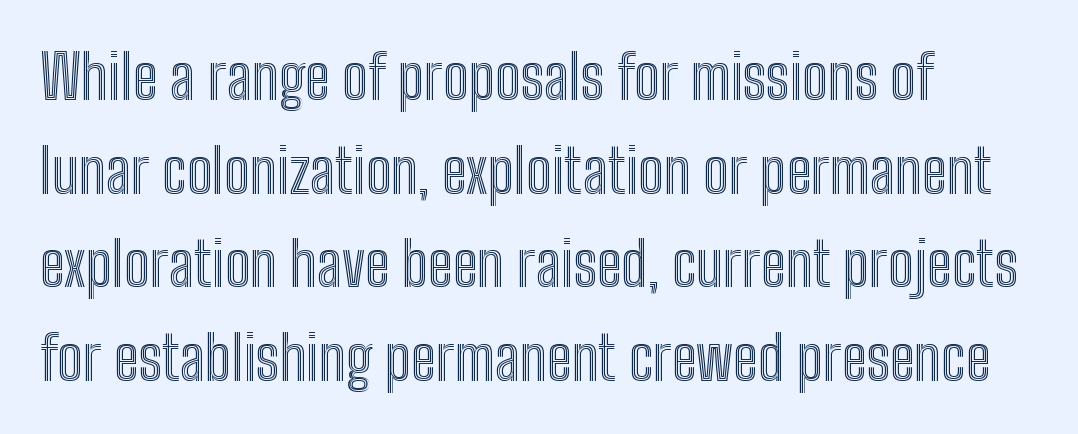
Q: Is the text italic (slanted)? A: No, it is upright.
Q: Is the text underlined? A: No.
Q: How is the paragraph aligned? A: Left-aligned.
Q: Is the spacing between letters normal or unusually wide? A: Normal.
Q: Is the spacing between lines tight, normal or loose? A: Normal.
Q: Width (condensed, normal, or wide)? A: Condensed.
Q: x-height? A: Medium.
Q: Monospaced? A: No.
